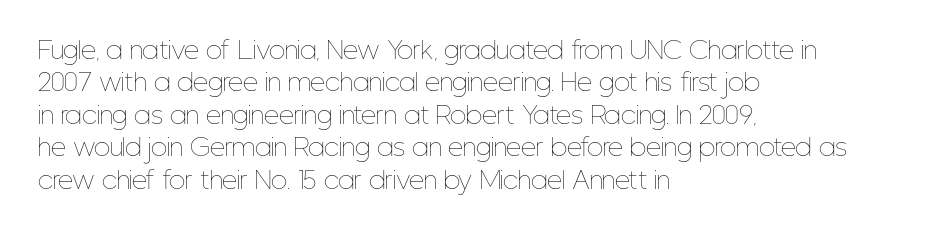
The image shows 24 px text type, upright; set left-aligned, normal line spacing (1.35x), normal letter spacing, not underlined.
